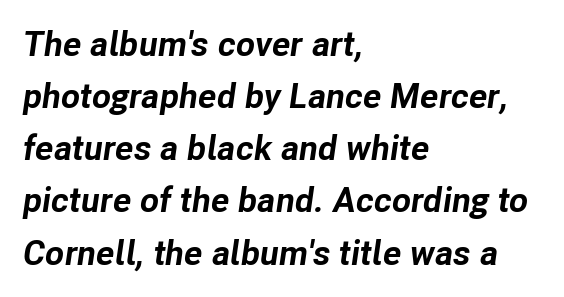
The passage shown is typed in a proportional face where columns would drift. Every letter is thick-stroked: bold, no question. Regular leading. A classic flush-left, rag-right setting is used for this passage. This rendering leaves character spacing at its baseline value. Does the lettering tilt? It does — this is italic.
